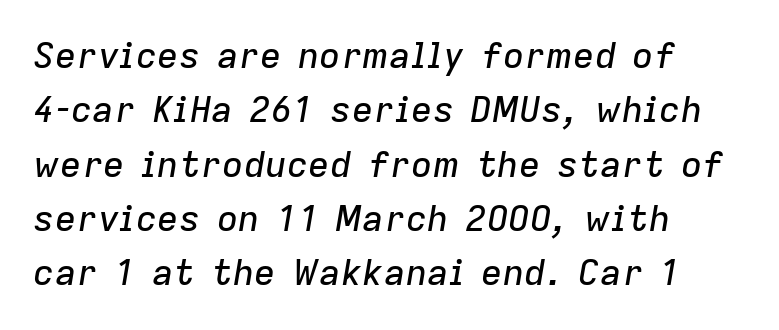
The image shows 36 px text type, italic (leaning right); set left-aligned, normal line spacing (1.51x), normal letter spacing, not underlined; low stroke contrast and a medium x-height.
